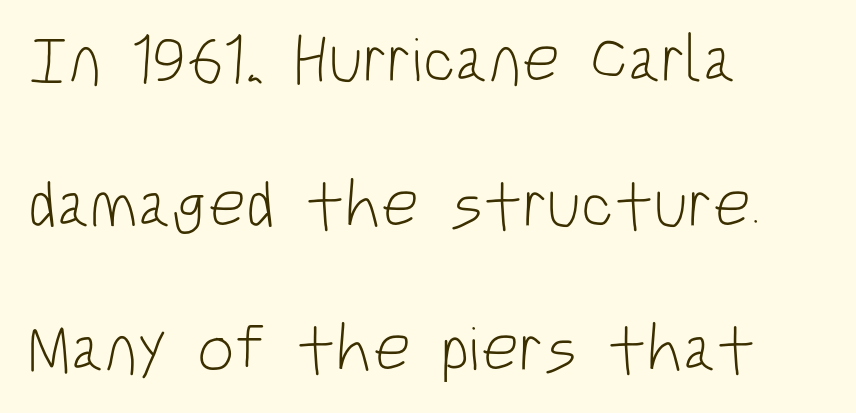
Q: Is the text bold? A: No.
Q: Is the text italic (slanted)? A: No, it is upright.
Q: Is the typeface a serif or a sans-serif typeface? A: Sans-serif.
Q: Is the text underlined? A: No.
Q: How is the paragraph aligned? A: Left-aligned.
Q: Is the spacing between letters normal or unusually wide? A: Normal.
Q: Is the spacing between lines tight, normal or loose? A: Loose.
Q: Width (condensed, normal, or wide)? A: Condensed.
Q: Stroke contrast? A: Low.
Q: x-height? A: Large.
Q: Monospaced? A: No.
